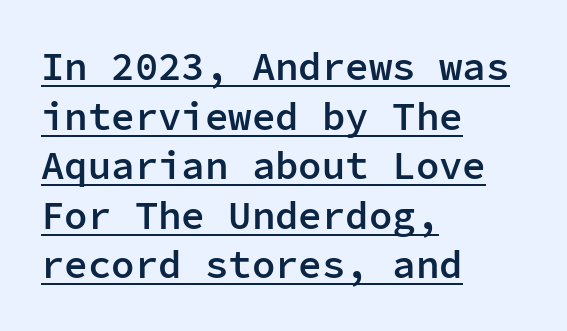
Q: Is the text bold? A: Semi-bold.
Q: Is the text italic (slanted)? A: No, it is upright.
Q: Is the typeface a serif or a sans-serif typeface? A: Sans-serif.
Q: Is the text underlined? A: Yes.
Q: How is the paragraph aligned? A: Left-aligned.
Q: Is the spacing between letters normal or unusually wide? A: Normal.
Q: Is the spacing between lines tight, normal or loose? A: Normal.
Q: Width (condensed, normal, or wide)? A: Normal.
Q: Stroke contrast? A: Low.
Q: x-height? A: Medium.
Q: Monospaced? A: Yes.
